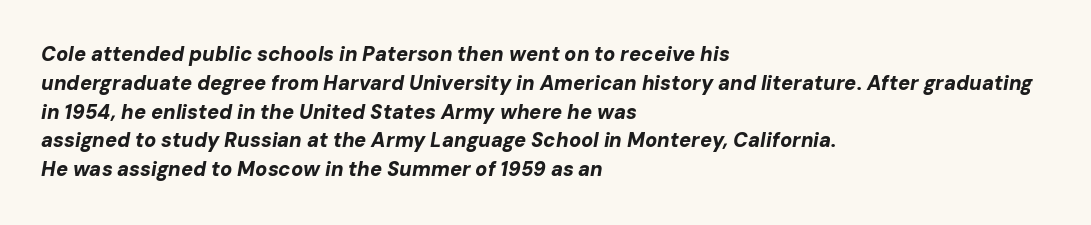
The image shows 20 px bold type, italic (leaning right); set left-aligned, normal line spacing (1.44x), normal letter spacing, not underlined.
